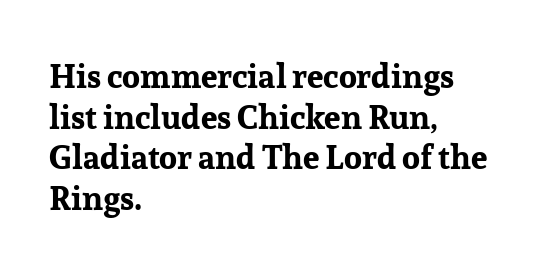
Q: Is the text bold? A: Yes.
Q: Is the text italic (slanted)? A: No, it is upright.
Q: Is the typeface a serif or a sans-serif typeface? A: Serif.
Q: Is the text underlined? A: No.
Q: How is the paragraph aligned? A: Left-aligned.
Q: Is the spacing between letters normal or unusually wide? A: Normal.
Q: Width (condensed, normal, or wide)? A: Normal.
Q: Stroke contrast? A: Low.
Q: x-height? A: Medium.
Q: Monospaced? A: No.
